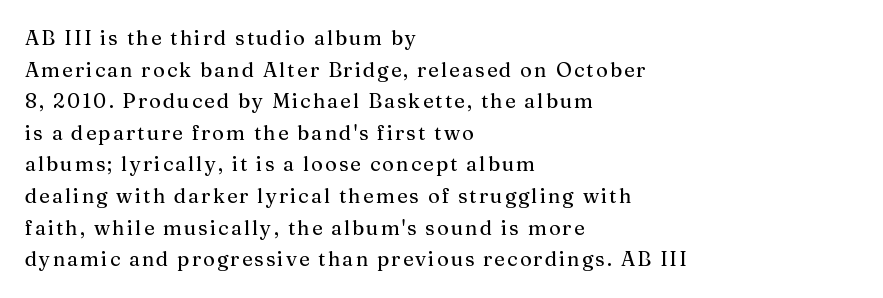
No italicization has been applied; the sample stays upright. Interline gaps are of average width in this sample. A clean baseline with only descenders dipping below it. The paragraph shown leans on its left margin.
